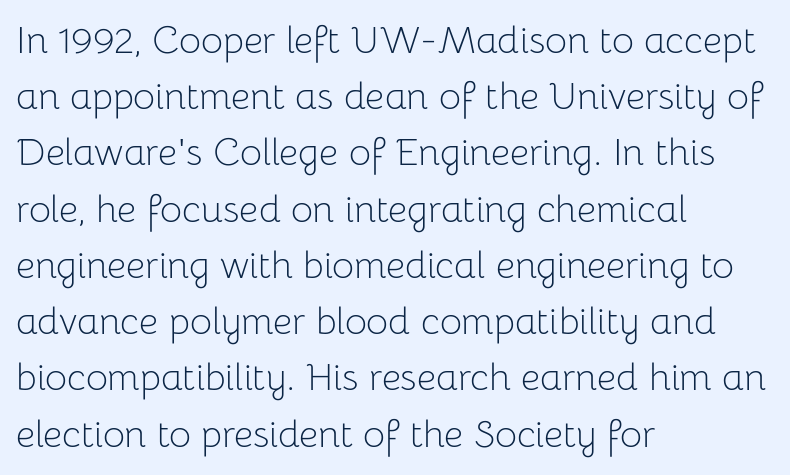
Q: Is the text bold? A: No.
Q: Is the text italic (slanted)? A: No, it is upright.
Q: Is the typeface a serif or a sans-serif typeface? A: Sans-serif.
Q: Is the text underlined? A: No.
Q: How is the paragraph aligned? A: Left-aligned.
Q: Is the spacing between letters normal or unusually wide? A: Normal.
Q: Is the spacing between lines tight, normal or loose? A: Normal.
Q: Width (condensed, normal, or wide)? A: Normal.
Q: Stroke contrast? A: Low.
Q: x-height? A: Medium.
Q: Monospaced? A: No.
